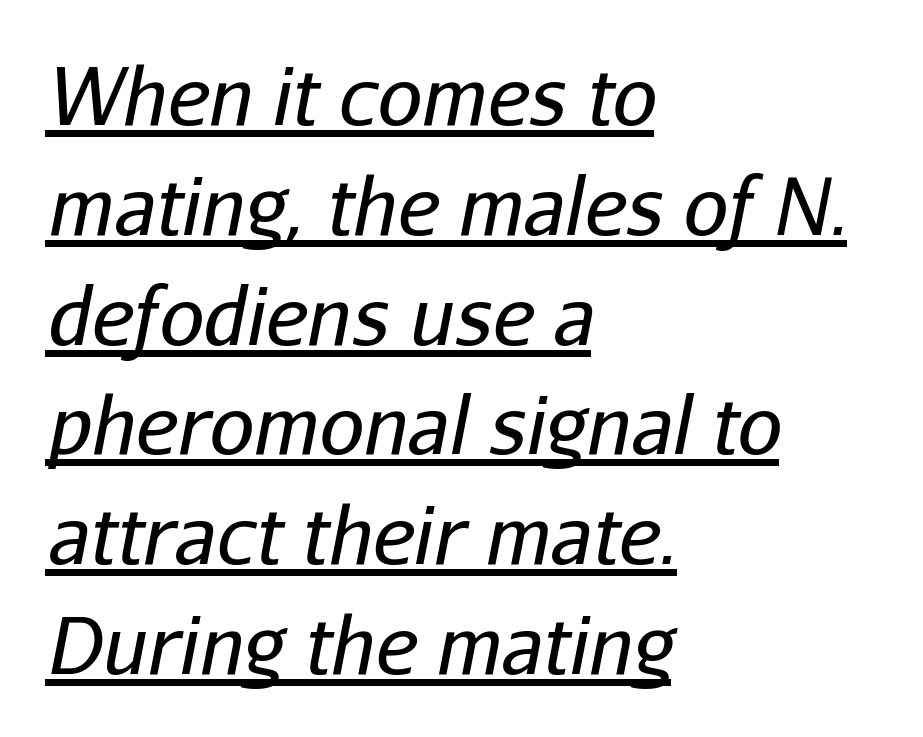
In terms of leading, this rendering sits right in the middle. Here the glyphs are tracked normally, forming tight word shapes. Is the block centered? No — it sits flush against the left margin. You could not count columns in this text — the font is proportionally spaced. The glyphs are accompanied by a horizontal stroke just below them. Stems and bowls with no extra thickness — not bold.
